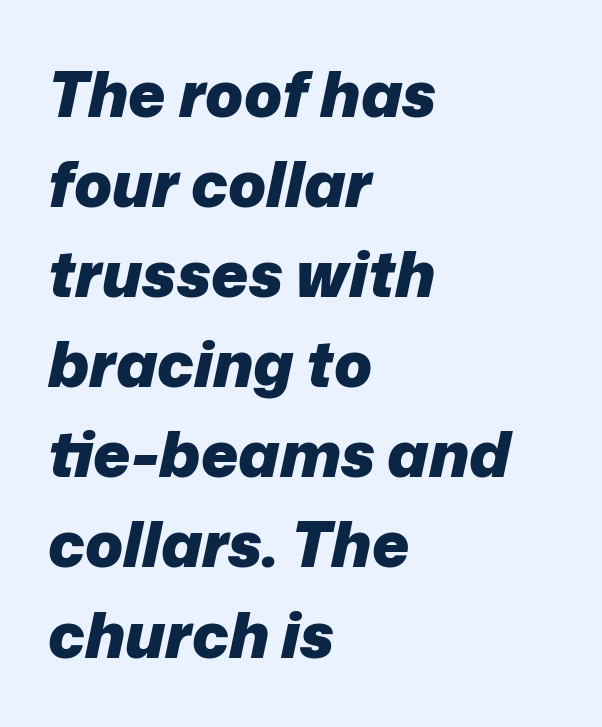
Q: Is the text bold? A: Yes.
Q: Is the text italic (slanted)? A: Yes, it leans right by about 12 degrees.
Q: Is the text underlined? A: No.
Q: How is the paragraph aligned? A: Left-aligned.
Q: Is the spacing between letters normal or unusually wide? A: Normal.
Q: Is the spacing between lines tight, normal or loose? A: Normal.
Q: Width (condensed, normal, or wide)? A: Normal.
Q: Stroke contrast? A: Low.
Q: x-height? A: Medium.
Q: Monospaced? A: No.
